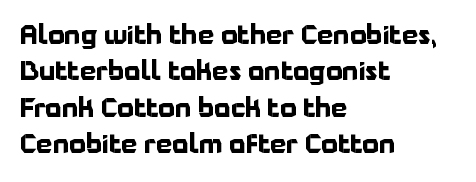
The image shows 26 px bold type, upright; set left-aligned, normal line spacing (1.4x), normal letter spacing, not underlined.
